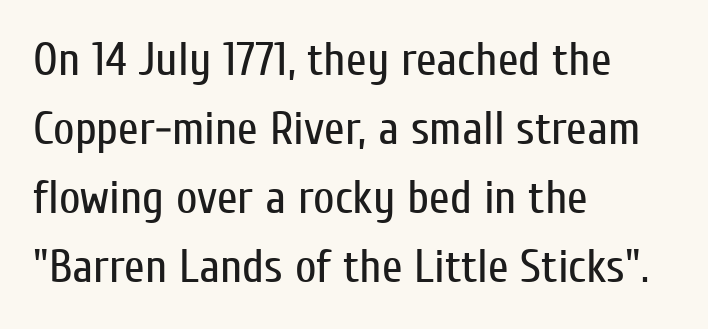
Are there feet on the stems? There aren't — it's a sans. The rendering keeps characters at their native spacing. Think of a printed novel: that variable character pitch is what you see here. The block of text has a typical density, with ordinary space between rows. Words float on clear page, feet unadorned.
